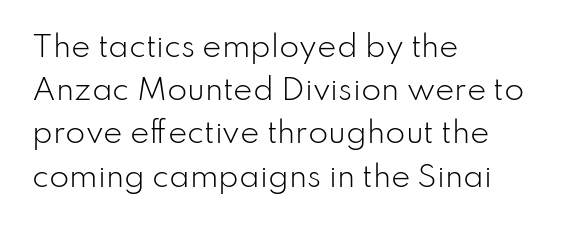
{"serif": "no", "italic": "no", "bold": "no", "weight": "light", "width": "normal", "stroke_contrast": "low", "x_height": "small", "monospaced": "no", "underline": "no", "align": "left", "line_spacing": "normal", "line_spacing_ratio": 1.49, "letter_spacing": "normal", "letter_spacing_em": 0.0, "glyph_px": 29}
